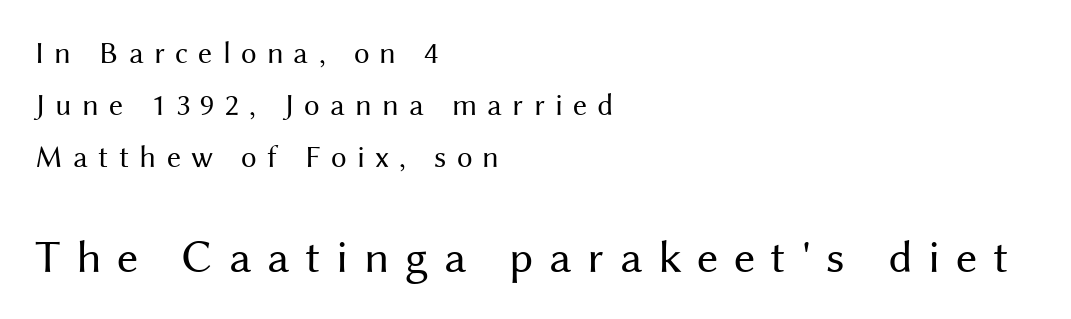
{"serif": "no", "italic": "no", "bold": "no", "weight": "regular", "width": "normal", "stroke_contrast": "medium", "x_height": "medium", "monospaced": "no", "underline": "no", "align": "left", "line_spacing": "normal", "line_spacing_ratio": 1.68, "letter_spacing": "wide", "letter_spacing_em": 0.33, "larger_block": "second", "size_ratio": 1.52, "glyph_px": 47}
